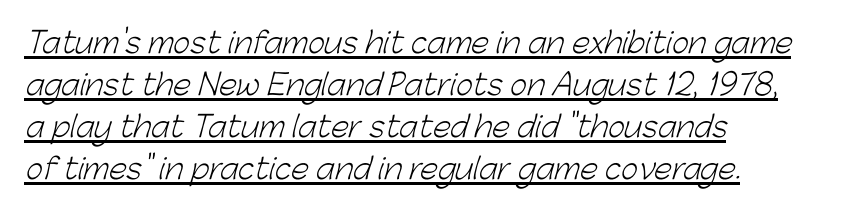
Q: Is the text bold? A: No.
Q: Is the typeface a serif or a sans-serif typeface? A: Sans-serif.
Q: Is the text underlined? A: Yes.
Q: How is the paragraph aligned? A: Left-aligned.
Q: Is the spacing between letters normal or unusually wide? A: Normal.
Q: Is the spacing between lines tight, normal or loose? A: Normal.
Q: Width (condensed, normal, or wide)? A: Normal.
Q: Stroke contrast? A: Low.
Q: x-height? A: Medium.
Q: Monospaced? A: No.
